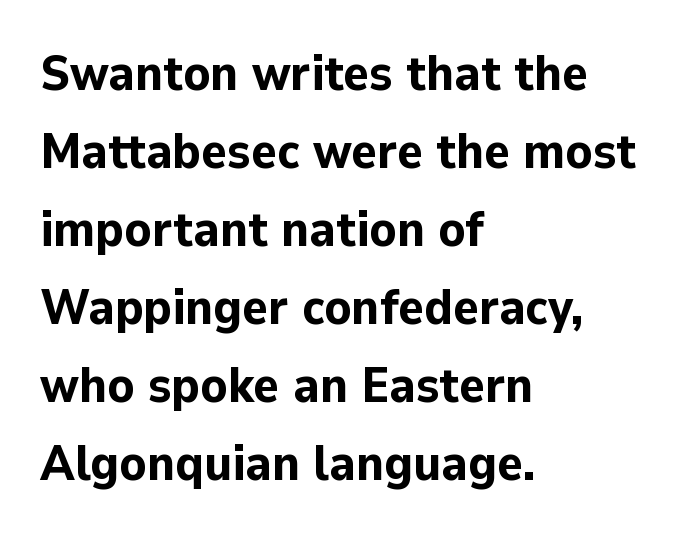
{"serif": "no", "italic": "no", "bold": "yes", "weight": "bold", "width": "normal", "stroke_contrast": "low", "x_height": "medium", "monospaced": "no", "underline": "no", "align": "left", "line_spacing": "normal", "line_spacing_ratio": 1.59, "letter_spacing": "normal", "letter_spacing_em": 0.0, "glyph_px": 49}
